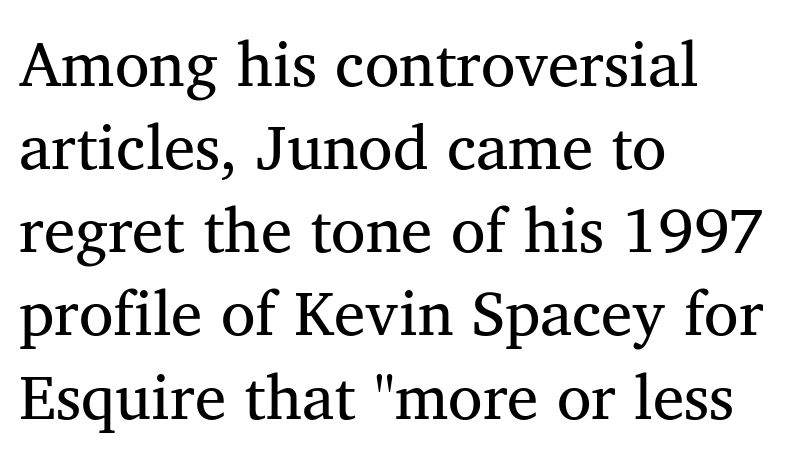
Look at the tracking — it's just the regular setting, nothing added. Looks like regular typesetting: each glyph gets only the width it needs. The paragraph has a hard left edge and a soft right edge. This rendering features lettering with no underline. Reading down the column, the eye jumps a familiar distance to each next line.
